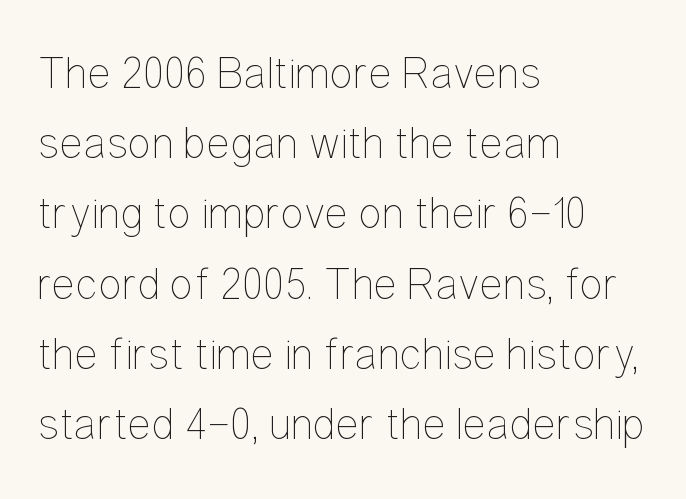
Short note: letters normally spaced. Interline gaps are of average width in this sample. The ragged edge is on the right, which tells us the setting is flush left. Proportional: the letters do not fall into vertical columns. Style check: upright.
